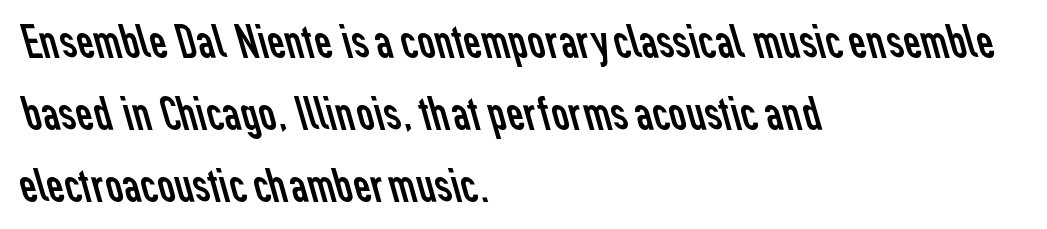
The string is rendered with underlining switched off. The letters advance in unequal steps, a hallmark of proportional type. Nothing sits at the stroke ends, so this counts as sans-serif. In CSS terms this would be text-align: left. Leading matches the norm, producing a regular column. The gaps between neighbouring characters are ordinary and unremarkable.
